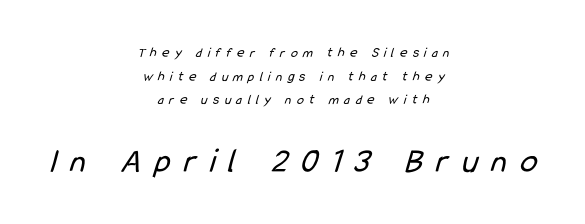
{"serif": "no", "bold": "no", "weight": "regular", "width": "condensed", "stroke_contrast": "low", "x_height": "medium", "monospaced": "no", "underline": "no", "align": "center", "line_spacing": "normal", "line_spacing_ratio": 1.68, "letter_spacing": "wide", "letter_spacing_em": 0.39, "larger_block": "second", "size_ratio": 2.5, "glyph_px": 35}
